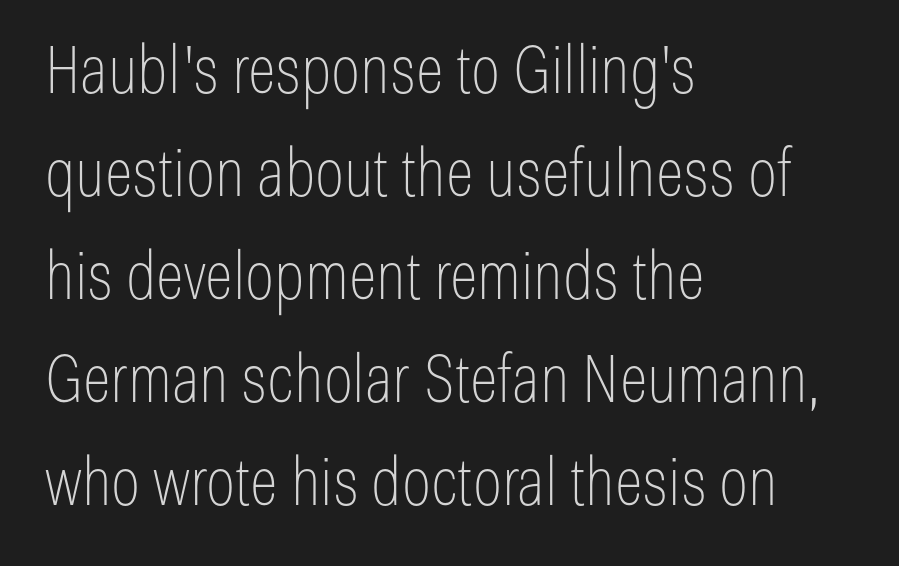
{"serif": "no", "italic": "no", "bold": "no", "weight": "thin", "width": "condensed", "stroke_contrast": "low", "x_height": "medium", "monospaced": "no", "underline": "no", "align": "left", "line_spacing": "normal", "line_spacing_ratio": 1.56, "letter_spacing": "normal", "letter_spacing_em": 0.0, "glyph_px": 66}
